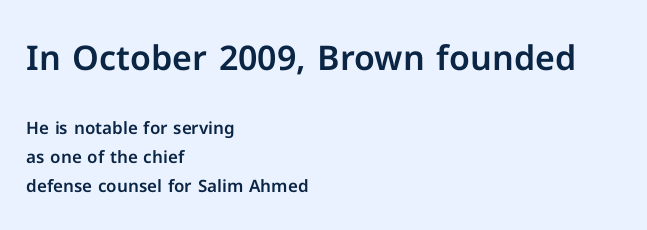
These two chunks differ in scale, with the top chunk taking the larger measure. Classification — sans serif. Note the varied advance widths — an 'i' is clearly narrower than an 'm'. No extra tracking has been applied to these lines. If you drew a line through each stem, it would be perfectly vertical. Underline: absent.
